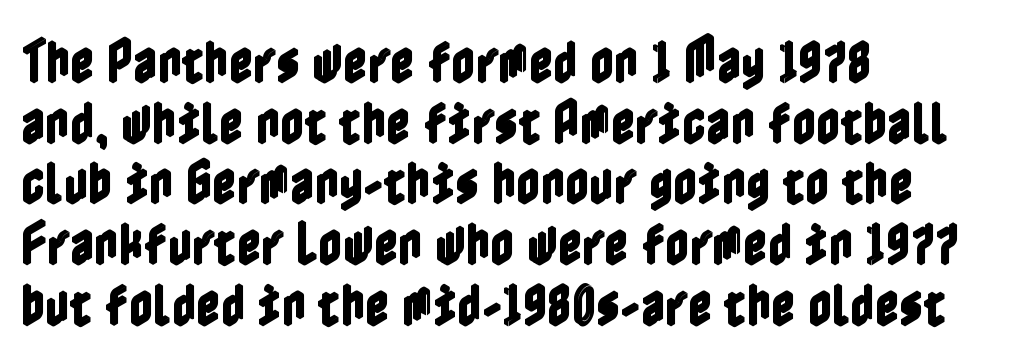
The image shows 47 px condensed type, upright; set left-aligned, normal line spacing (1.29x), normal letter spacing, not underlined; a medium x-height.
